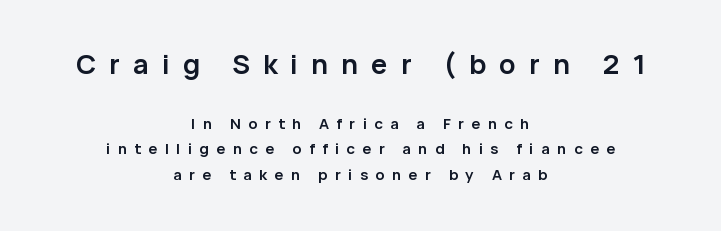
{"italic": "no", "bold": "yes", "underline": "no", "align": "center", "line_spacing_ratio": 1.71, "letter_spacing": "wide", "letter_spacing_em": 0.49, "larger_block": "first", "size_ratio": 1.8, "glyph_px": 27}
